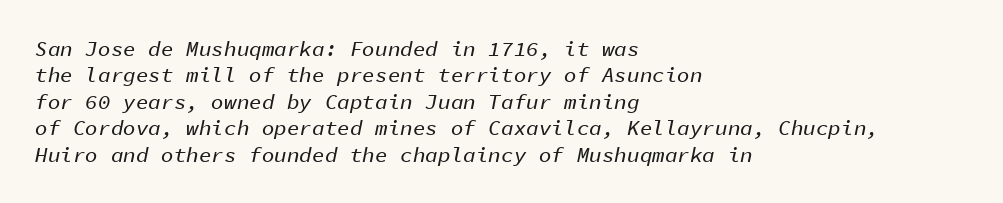
Q: Is the text italic (slanted)? A: Yes, it leans right by about 11 degrees.
Q: Is the text underlined? A: No.
Q: How is the paragraph aligned? A: Left-aligned.
Q: Is the spacing between letters normal or unusually wide? A: Normal.
Q: Is the spacing between lines tight, normal or loose? A: Normal.
